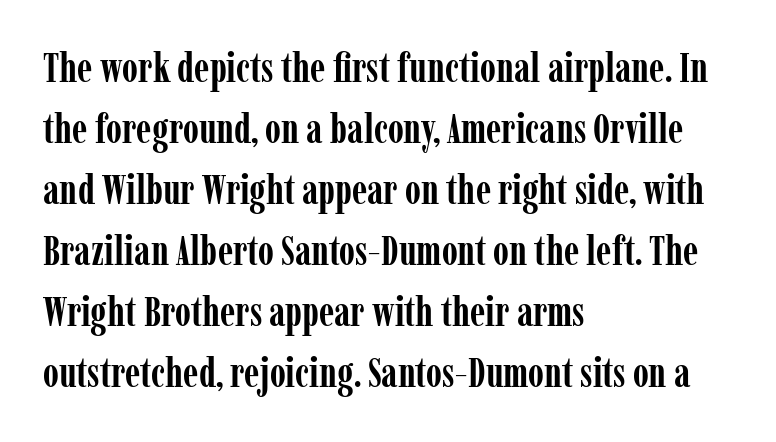
The image shows 41 px semibold, condensed serif type, upright; set left-aligned, normal line spacing (1.49x), normal letter spacing, not underlined; low stroke contrast and a medium x-height.
